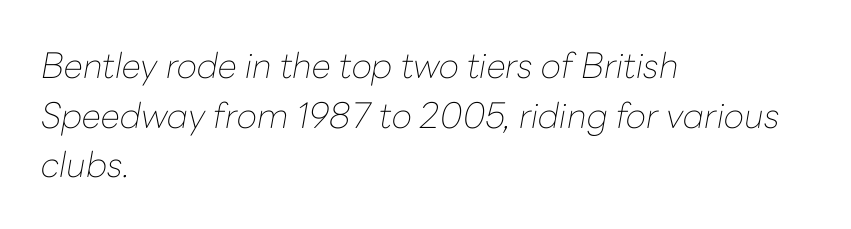
The image shows 35 px thin type, italic (leaning right); set left-aligned, normal line spacing (1.42x), normal letter spacing, not underlined; low stroke contrast and a medium x-height.
